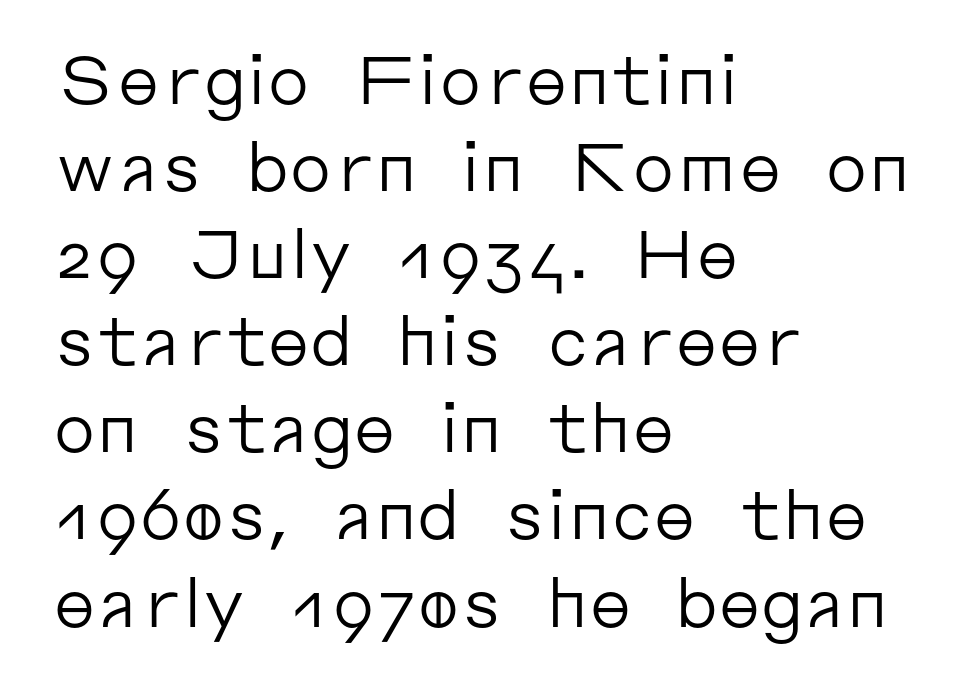
Q: Is the text bold? A: No.
Q: Is the text italic (slanted)? A: No, it is upright.
Q: Is the typeface a serif or a sans-serif typeface? A: Sans-serif.
Q: Is the text underlined? A: No.
Q: How is the paragraph aligned? A: Left-aligned.
Q: Is the spacing between letters normal or unusually wide? A: Normal.
Q: Is the spacing between lines tight, normal or loose? A: Normal.
Q: Width (condensed, normal, or wide)? A: Normal.
Q: Stroke contrast? A: Low.
Q: x-height? A: Medium.
Q: Monospaced? A: No.
